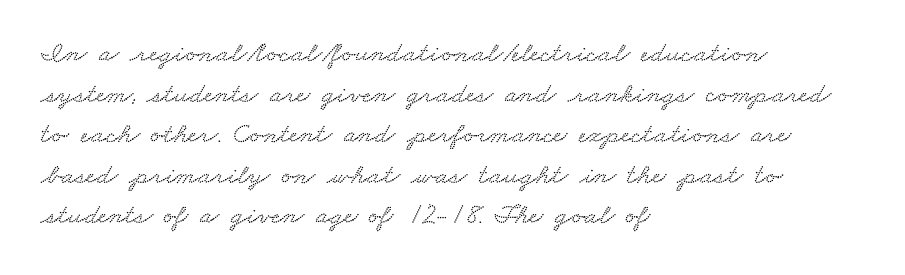
Tracking here is standard; glyphs follow each other at the usual distance. One glance says typical: line gaps are just what's usual. Is the block centered? No — it sits flush against the left margin. Each letter keeps its own natural width here, so spacing adapts to shape. The glyphs are unaccompanied by any horizontal stroke below them.
